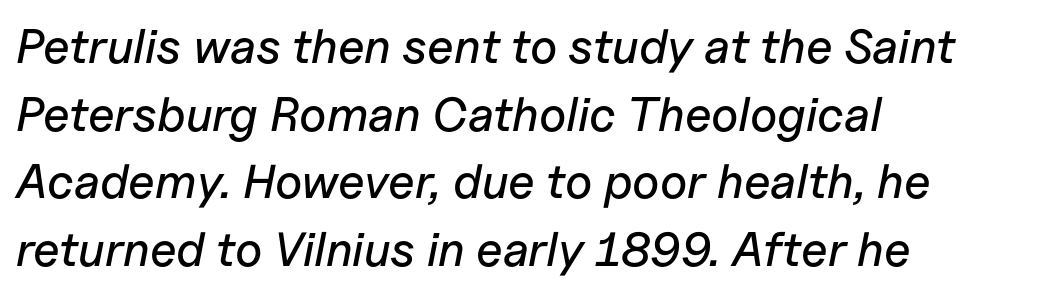
{"italic": "yes", "lean": "right", "slant_degrees": 11, "width": "normal", "stroke_contrast": "low", "x_height": "medium", "monospaced": "no", "underline": "no", "align": "left", "line_spacing": "normal", "line_spacing_ratio": 1.41, "letter_spacing": "normal", "letter_spacing_em": 0.0, "glyph_px": 48}
